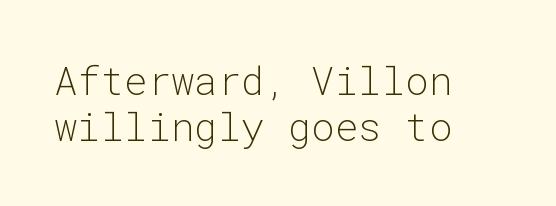
The lettering stays uniformly vertical, giving the passage a roman look. Fixed-width glyphs throughout — classic coding-font behaviour. Heft: none added — not bold. The designer went with a sans here, leaving each stem footless. Line starts are locked; line ends wander. Standard letterfit; no display-style spreading of the glyphs.
